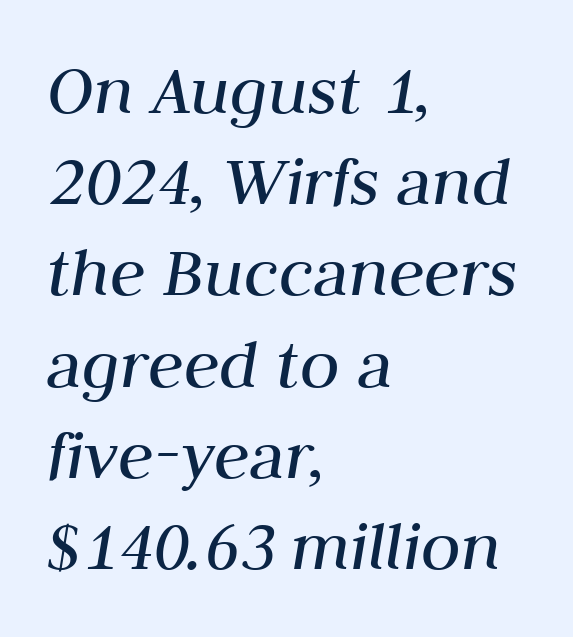
The image shows 73 px regular-weight type, italic (leaning right); set left-aligned, normal line spacing (1.25x), normal letter spacing, not underlined; medium stroke contrast and a medium x-height.
